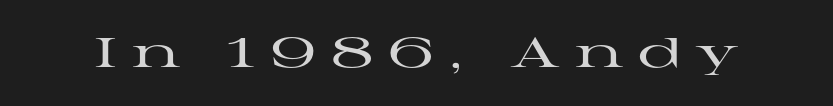
The image shows 41 px wide serif type, upright; set unusually wide letter spacing (+0.36 em), not underlined; high stroke contrast and a medium x-height.
